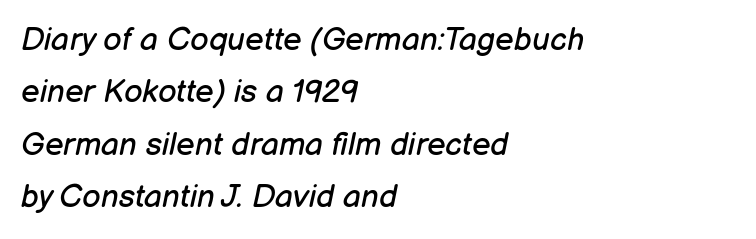
{"italic": "yes", "lean": "right", "slant_degrees": 12, "bold": "no", "weight": "regular", "width": "normal", "stroke_contrast": "low", "x_height": "medium", "monospaced": "no", "underline": "no", "align": "left", "line_spacing": "normal", "line_spacing_ratio": 1.64, "letter_spacing": "normal", "letter_spacing_em": 0.0, "glyph_px": 32}
